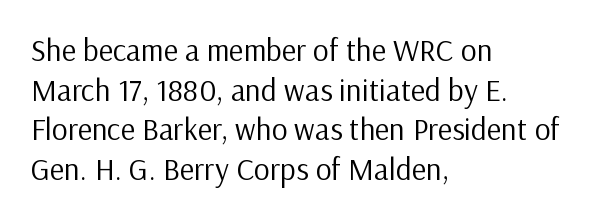
{"serif": "no", "italic": "no", "bold": "no", "weight": "regular", "width": "normal", "stroke_contrast": "low", "x_height": "medium", "monospaced": "no", "underline": "no", "align": "left", "line_spacing": "normal", "line_spacing_ratio": 1.28, "letter_spacing": "normal", "letter_spacing_em": 0.0, "glyph_px": 31}
